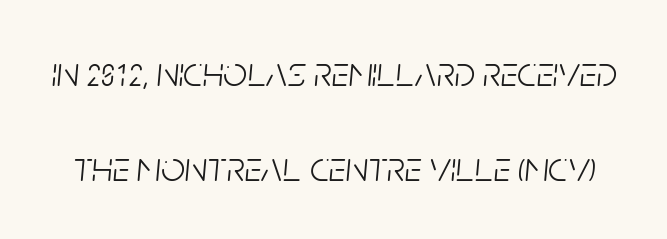
Q: Is the text bold? A: No.
Q: Is the text italic (slanted)? A: Yes, it leans right by about 5 degrees.
Q: Is the text underlined? A: No.
Q: Is the spacing between letters normal or unusually wide? A: Normal.
Q: Is the spacing between lines tight, normal or loose? A: Loose.
Q: Width (condensed, normal, or wide)? A: Condensed.
Q: Stroke contrast? A: Low.
Q: x-height? A: Large.
Q: Monospaced? A: No.
